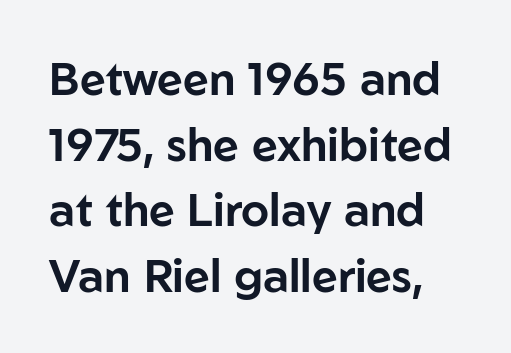
{"serif": "no", "italic": "no", "width": "normal", "stroke_contrast": "low", "x_height": "medium", "monospaced": "no", "underline": "no", "line_spacing": "normal", "line_spacing_ratio": 1.46, "letter_spacing": "normal", "letter_spacing_em": 0.0, "glyph_px": 45}
